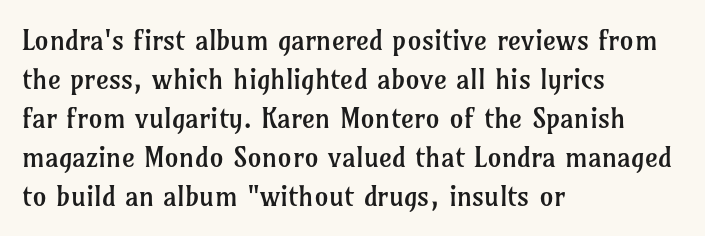
Q: Is the text bold? A: No.
Q: Is the text italic (slanted)? A: No, it is upright.
Q: Is the typeface a serif or a sans-serif typeface? A: Serif.
Q: Is the text underlined? A: No.
Q: How is the paragraph aligned? A: Left-aligned.
Q: Is the spacing between letters normal or unusually wide? A: Normal.
Q: Is the spacing between lines tight, normal or loose? A: Normal.
Q: Width (condensed, normal, or wide)? A: Normal.
Q: Stroke contrast? A: Low.
Q: x-height? A: Medium.
Q: Monospaced? A: No.
